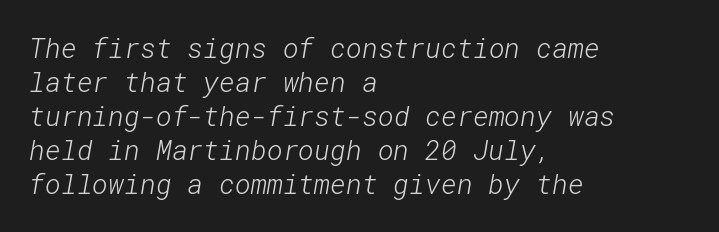
{"bold": "no", "underline": "no", "align": "left", "line_spacing": "normal", "line_spacing_ratio": 1.26, "letter_spacing": "normal", "letter_spacing_em": 0.0, "glyph_px": 27}
